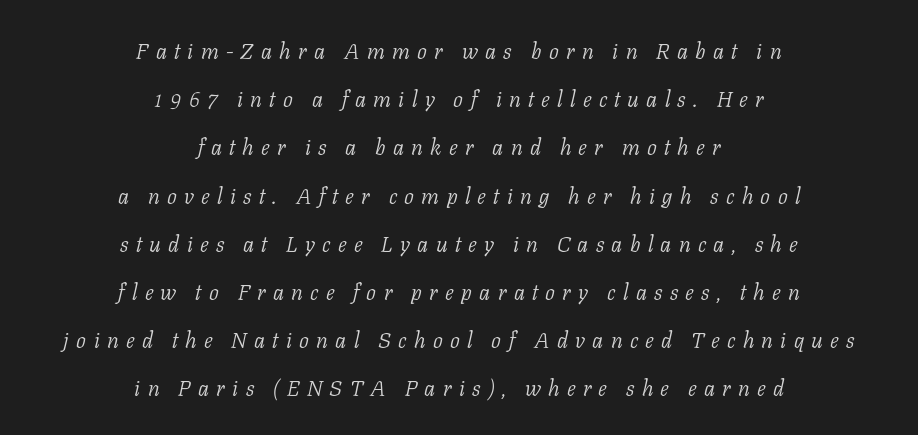
Q: Is the text bold? A: No.
Q: Is the text italic (slanted)? A: Yes, it leans right by about 11 degrees.
Q: Is the text underlined? A: No.
Q: How is the paragraph aligned? A: Centered.
Q: Is the spacing between letters normal or unusually wide? A: Unusually wide.
Q: Is the spacing between lines tight, normal or loose? A: Loose.
